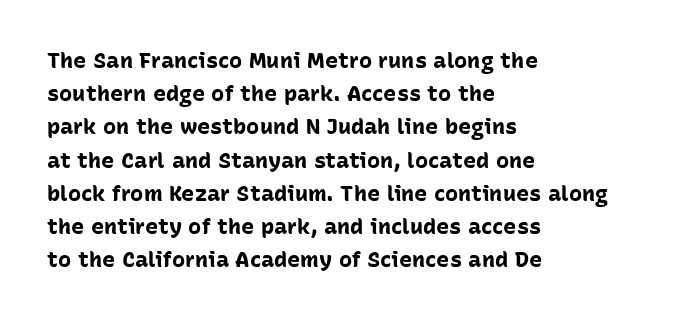
Q: Is the text bold? A: Yes.
Q: Is the text italic (slanted)? A: No, it is upright.
Q: Is the text underlined? A: No.
Q: How is the paragraph aligned? A: Left-aligned.
Q: Is the spacing between letters normal or unusually wide? A: Normal.
Q: Is the spacing between lines tight, normal or loose? A: Normal.
